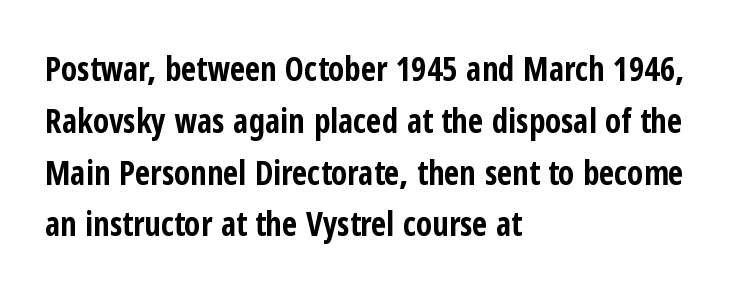
Strong, thick strokes mark this as bold type. Looks like regular typesetting: each glyph gets only the width it needs. This sample uses plain, unmodified letter spacing. The glyphs are unaccompanied by any horizontal stroke below them. Serif or sans? Sans — the stroke terminals are bare. This sample uses an upright cut, with every glyph sitting square on the baseline.
